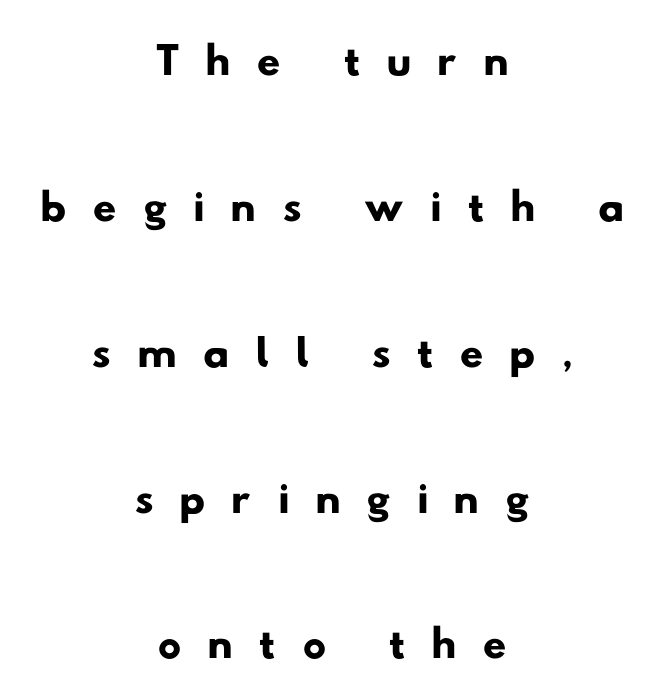
The rendering uses a large line-height, opening up the rows. A sans-serif font was chosen for this passage. The face used here is proportionally spaced, like ordinary book or web type. The line texture is sparse and dotted thanks to wide tracking.
